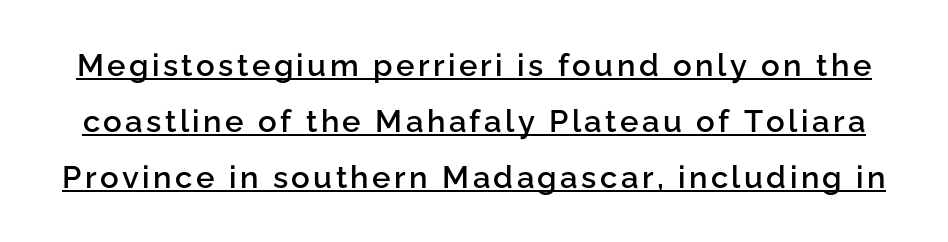
{"serif": "no", "italic": "no", "bold": "semi", "weight": "semibold", "width": "normal", "stroke_contrast": "low", "x_height": "medium", "monospaced": "no", "underline": "yes", "line_spacing_ratio": 1.8, "glyph_px": 31}
